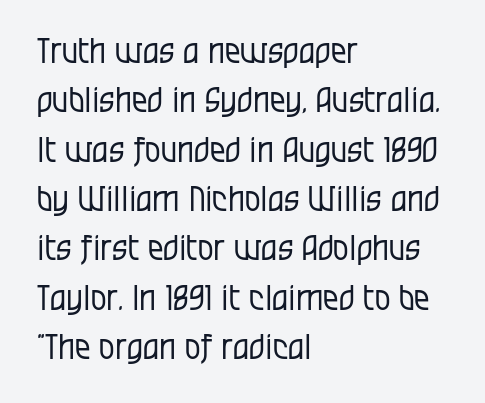
{"serif": "no", "italic": "no", "bold": "no", "weight": "regular", "width": "condensed", "stroke_contrast": "low", "x_height": "large", "monospaced": "no", "underline": "no", "align": "left", "line_spacing": "normal", "line_spacing_ratio": 1.41, "letter_spacing": "normal", "letter_spacing_em": 0.0, "glyph_px": 35}
